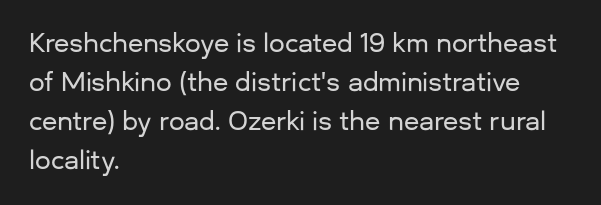
Q: Is the text italic (slanted)? A: No, it is upright.
Q: Is the text underlined? A: No.
Q: How is the paragraph aligned? A: Left-aligned.
Q: Is the spacing between letters normal or unusually wide? A: Normal.
Q: Is the spacing between lines tight, normal or loose? A: Normal.
